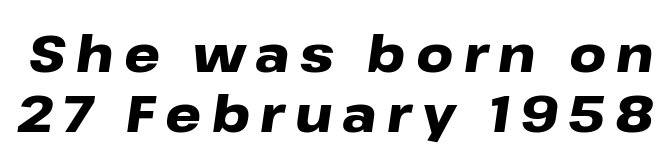
This rendering widens character spacing well past its baseline value. Thick stems and heavy bowls — unmistakably bold. Italic: yes, the glyphs are oblique. Each row of text sits above clean, open space. The passage shown is typed in a proportional face where columns would drift.
